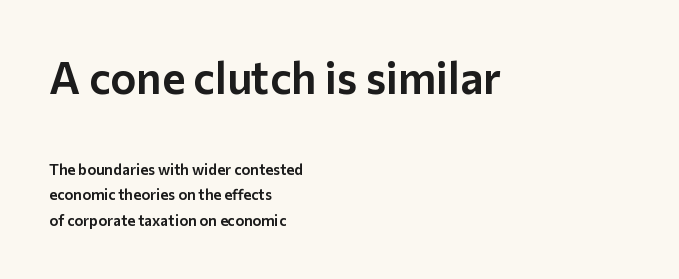
Q: Is the text italic (slanted)? A: No, it is upright.
Q: Is the typeface a serif or a sans-serif typeface? A: Sans-serif.
Q: Is the text underlined? A: No.
Q: How is the paragraph aligned? A: Left-aligned.
Q: Is the spacing between letters normal or unusually wide? A: Normal.
Q: Is the spacing between lines tight, normal or loose? A: Normal.
Q: Which block of text is set in a larger size, the first (top) or the second (bottom)? A: The first (top) one.
Q: Width (condensed, normal, or wide)? A: Normal.
Q: Stroke contrast? A: Low.
Q: x-height? A: Medium.
Q: Monospaced? A: No.
